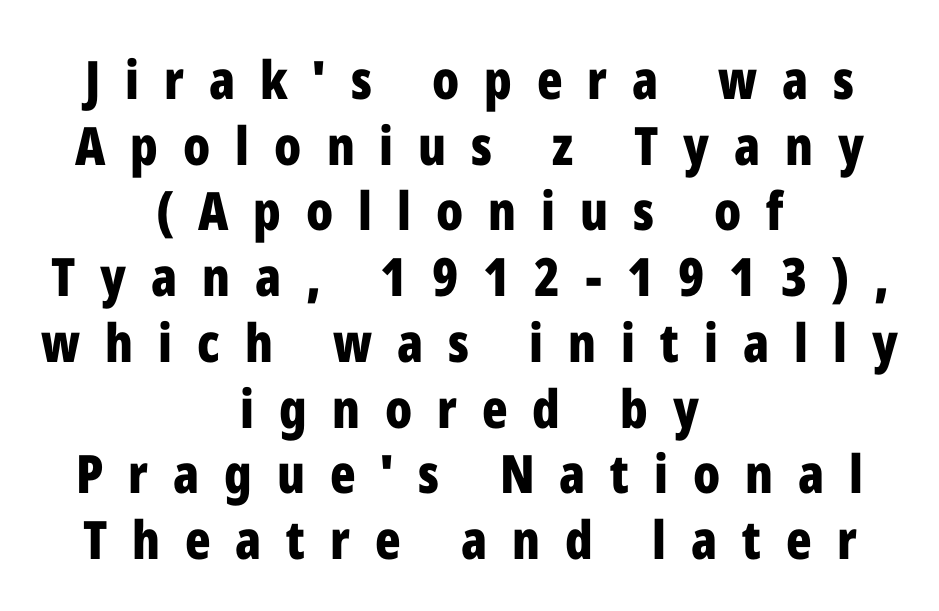
Q: Is the text bold? A: Yes.
Q: Is the text italic (slanted)? A: No, it is upright.
Q: Is the typeface a serif or a sans-serif typeface? A: Sans-serif.
Q: Is the text underlined? A: No.
Q: How is the paragraph aligned? A: Centered.
Q: Is the spacing between letters normal or unusually wide? A: Unusually wide.
Q: Width (condensed, normal, or wide)? A: Condensed.
Q: Stroke contrast? A: Low.
Q: x-height? A: Medium.
Q: Monospaced? A: No.
